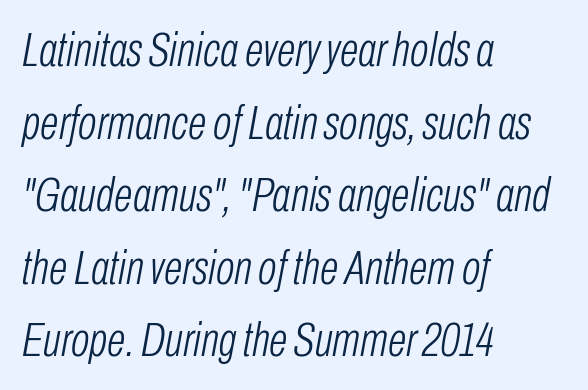
The line-height multiplier appears to be the usual default. The lines are quadded left. The passage shown is not underscored anywhere. Caption: face not bold, strokes unweighted.
